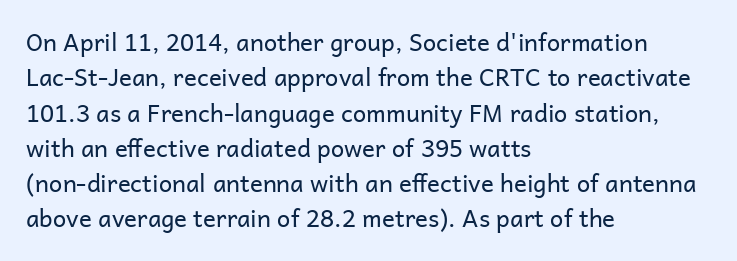
The image shows 24 px text type, upright; set left-aligned, normal line spacing (1.47x), normal letter spacing, not underlined.
